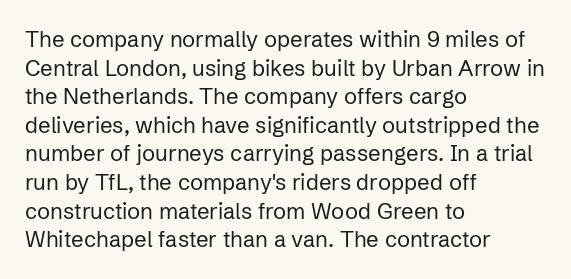
Check the space under the baseline: it is left empty. Characters follow at the spacing the type designer built in. These glyphs show unthickened strokes, regular width or finer. This is the regular roman posture of the typeface. A typesetter would call this leading conventional body-copy spacing. The compositor pushed each line to the left boundary.
